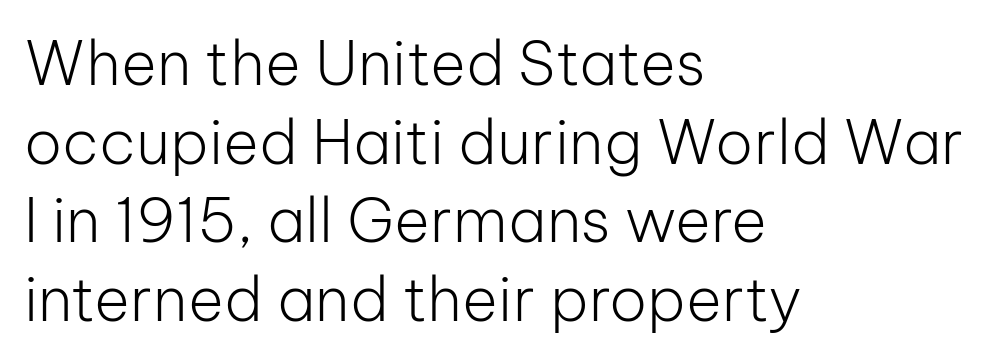
Q: Is the text bold? A: No.
Q: Is the text italic (slanted)? A: No, it is upright.
Q: Is the typeface a serif or a sans-serif typeface? A: Sans-serif.
Q: Is the text underlined? A: No.
Q: How is the paragraph aligned? A: Left-aligned.
Q: Is the spacing between letters normal or unusually wide? A: Normal.
Q: Is the spacing between lines tight, normal or loose? A: Normal.
Q: Width (condensed, normal, or wide)? A: Normal.
Q: Stroke contrast? A: Low.
Q: x-height? A: Medium.
Q: Monospaced? A: No.
